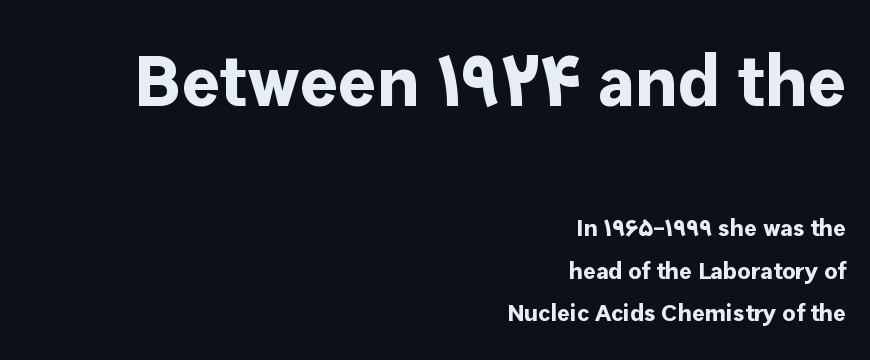
Unlike italic type, these characters show no tilt at all. On the weight axis this lands at bold, roughly 700. The letters in the upper block stand taller than those in the block below. In terms of letterspacing, this is plain default setting. Each letter keeps its own natural width here, so spacing adapts to shape.
